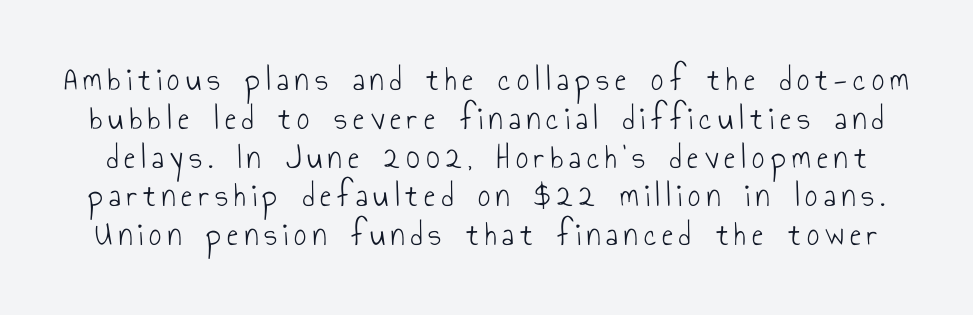
{"serif": "no", "italic": "no", "bold": "no", "weight": "light", "width": "condensed", "stroke_contrast": "low", "x_height": "small", "monospaced": "no", "underline": "no", "line_spacing": "tight", "line_spacing_ratio": 1.14, "glyph_px": 34}
